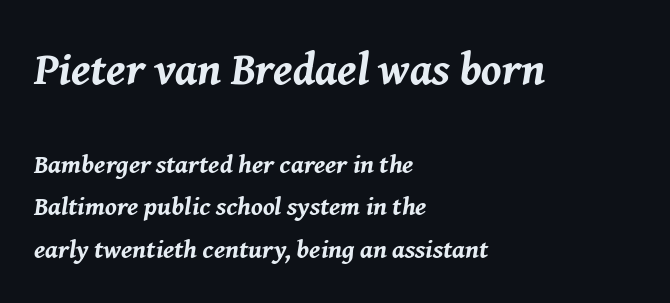
The image shows 45 px bold type, italic (leaning right); set left-aligned, normal line spacing (1.64x), normal letter spacing, not underlined; the first (top) block is 1.73x larger; medium stroke contrast and a medium x-height.
